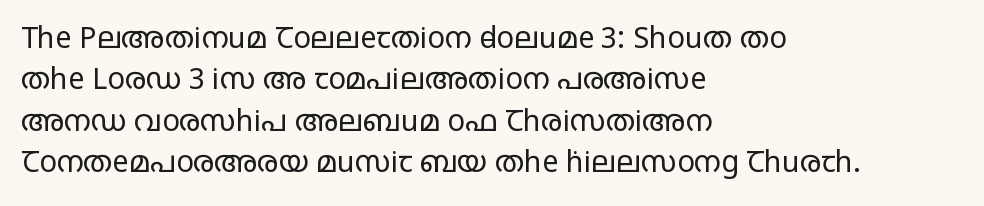
The image shows 29 px regular-weight, wide sans-serif type, upright; set left-aligned, normal line spacing (1.43x), normal letter spacing, not underlined; low stroke contrast and a large x-height.
